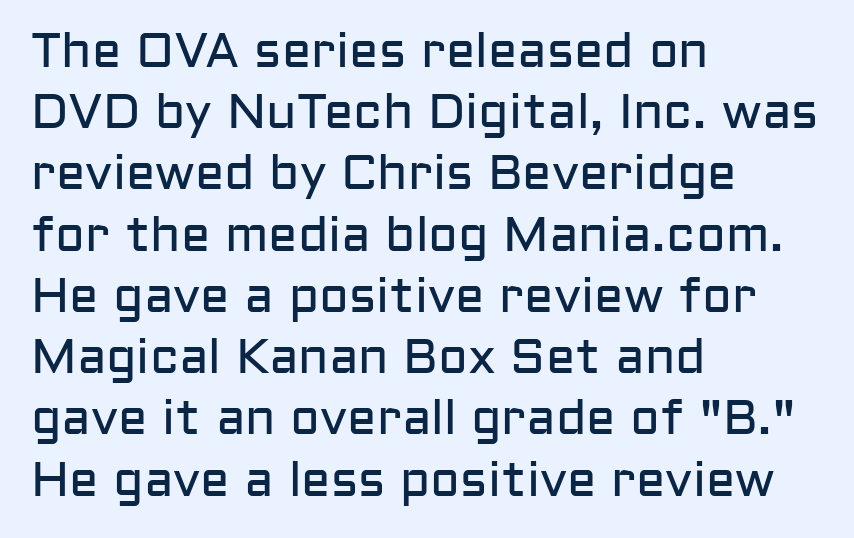
Horizontally, the lines are justified to the leading edge only. Serifs: no, the terminals of the letterforms are clean. The type sits square on the baseline with zero lean. The face used here is proportionally spaced, like ordinary book or web type. A light-to-regular cut is what we see here.
